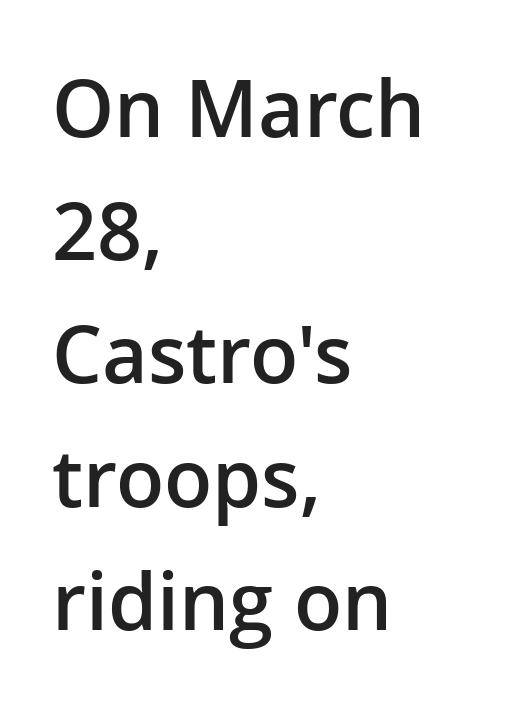
The image shows 79 px semibold sans-serif type, upright; set left-aligned, normal line spacing (1.56x), normal letter spacing, not underlined; low stroke contrast and a medium x-height.
